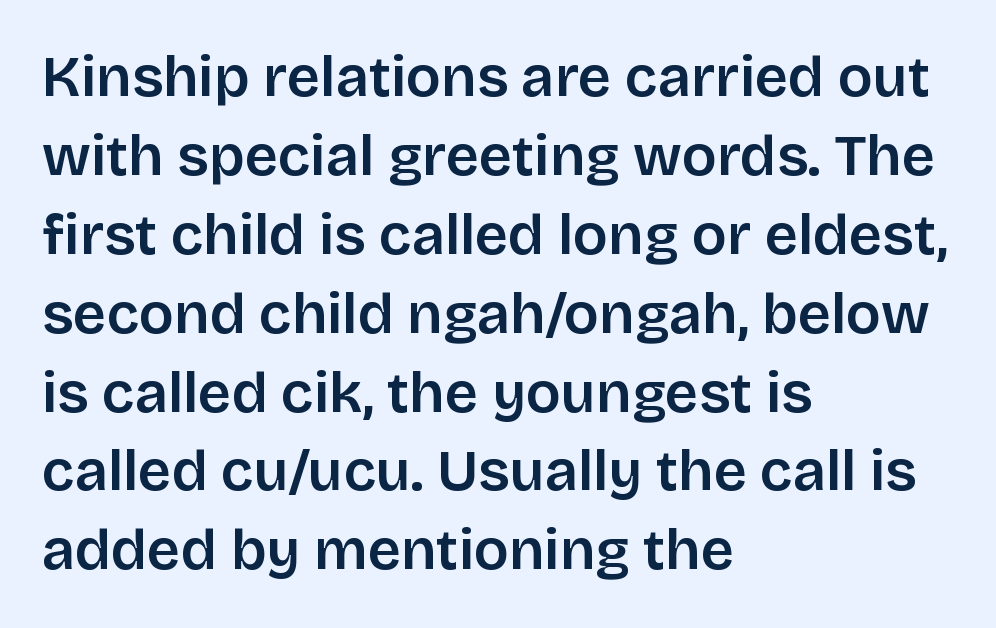
The image shows 58 px sans-serif type, upright; set left-aligned, normal line spacing (1.36x), normal letter spacing, not underlined; low stroke contrast and a large x-height.
